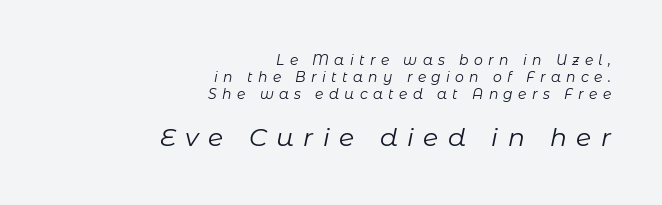
The font is comparable to plain body text, perhaps lighter. The passage is arranged like a letterhead date or caption credit — flush right. This layout puts the modest block above and the oversized block below. Words float on clear page, feet unadorned. This sample uses an oblique cut, with every glyph tilted off the vertical. Look at the tracking — it's clearly loosened, letters drifting apart.
